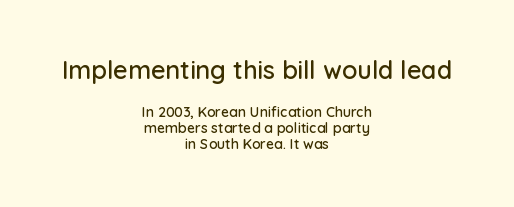
{"italic": "no", "underline": "no", "align": "center", "line_spacing": "tight", "line_spacing_ratio": 1.15, "letter_spacing": "normal", "letter_spacing_em": 0.0, "larger_block": "first", "size_ratio": 1.79, "glyph_px": 25}
